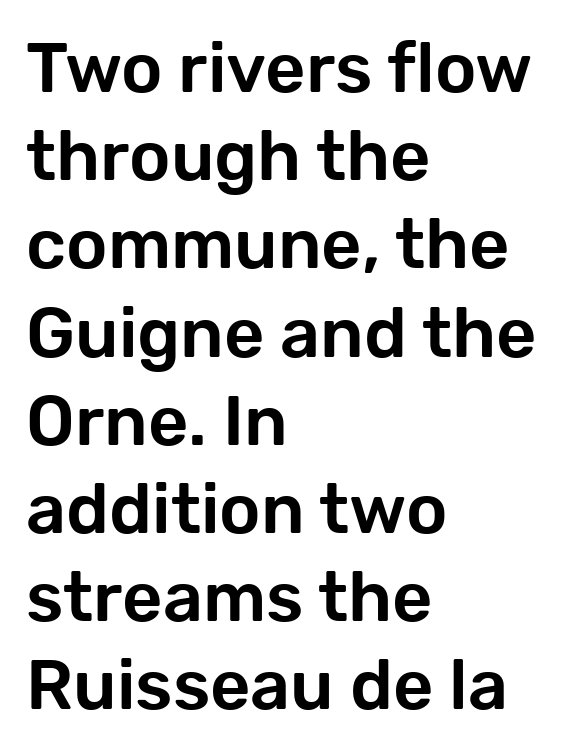
Q: Is the text italic (slanted)? A: No, it is upright.
Q: Is the typeface a serif or a sans-serif typeface? A: Sans-serif.
Q: Is the text underlined? A: No.
Q: How is the paragraph aligned? A: Left-aligned.
Q: Is the spacing between letters normal or unusually wide? A: Normal.
Q: Is the spacing between lines tight, normal or loose? A: Normal.
Q: Width (condensed, normal, or wide)? A: Normal.
Q: Stroke contrast? A: Low.
Q: x-height? A: Medium.
Q: Monospaced? A: No.
